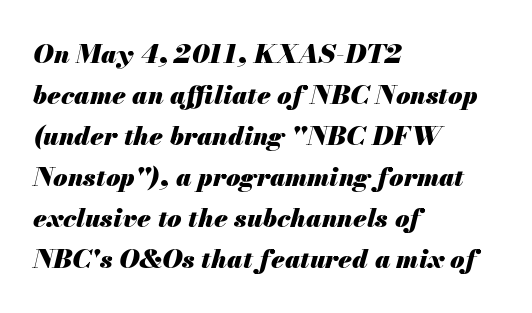
The image shows 26 px bold type, italic (leaning right); set left-aligned, normal line spacing (1.58x), normal letter spacing, not underlined.
